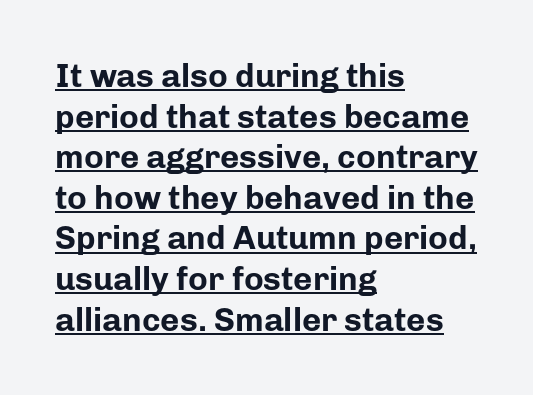
No feet cap the strokes, marking this as sans-serif type. Honestly, the underline is the first thing you notice here. The characters look thick and weighty, a clear bold. The lettering holds an erect, upright posture throughout. Does extra space separate the letters? No, they use regular spacing. Layout note: lines flush left.
